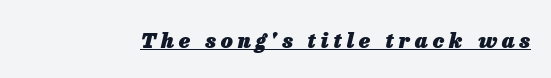
Q: Is the text bold? A: Yes.
Q: Is the text italic (slanted)? A: Yes, it leans right by about 13 degrees.
Q: Is the text underlined? A: Yes.
Q: Is the spacing between letters normal or unusually wide? A: Unusually wide.
